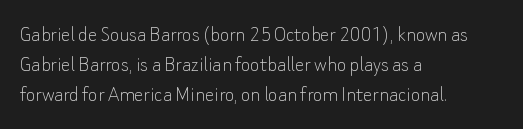
{"italic": "no", "bold": "no", "underline": "no", "align": "left", "line_spacing": "normal", "line_spacing_ratio": 1.31, "letter_spacing": "normal", "letter_spacing_em": 0.0, "glyph_px": 23}
